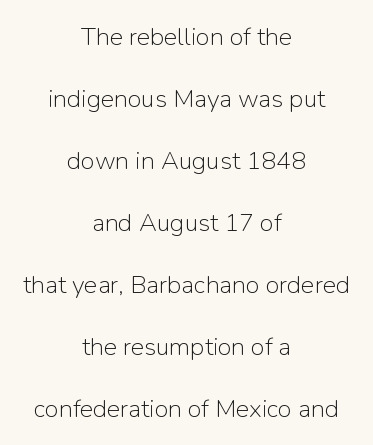
The image shows 25 px text type, upright; set centered, loose line spacing (2.48x), normal letter spacing, not underlined.
